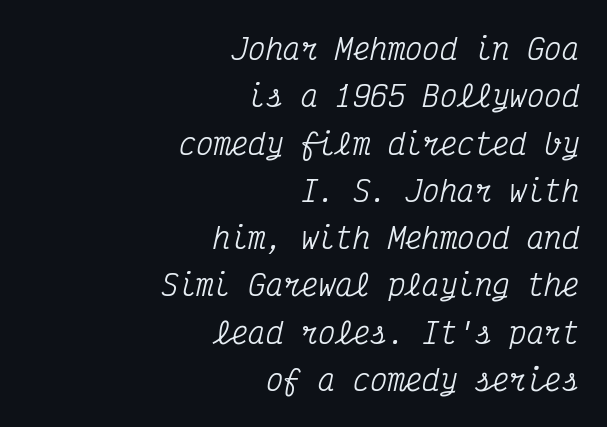
The letters sit at their default tracking, neither squeezed nor spread. These lines sit exactly where default settings would place them. Each letter's strokes conclude with small projecting serifs. Descenders are the only things crossing below the line. Emphasis-style slanted type is in use. Think of a typewriter: that constant character pitch is what you see here.
